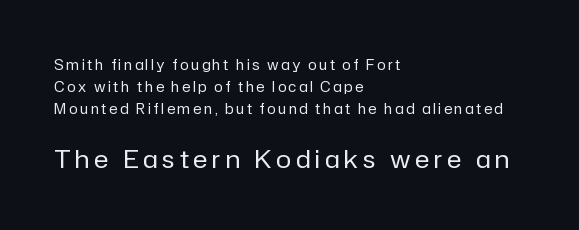
Q: Is the text bold? A: No.
Q: Is the text italic (slanted)? A: No, it is upright.
Q: Is the text underlined? A: No.
Q: How is the paragraph aligned? A: Left-aligned.
Q: Is the spacing between lines tight, normal or loose? A: Normal.
Q: Which block of text is set in a larger size, the first (top) or the second (bottom)? A: The second (bottom) one.
